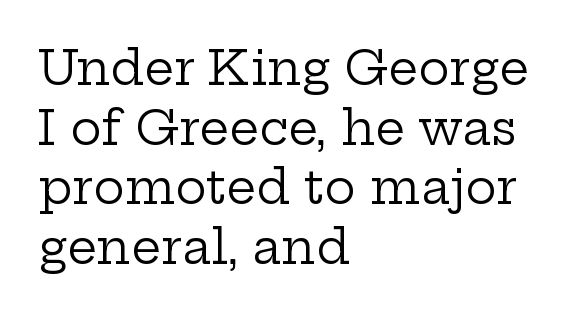
Where is the straight margin? On the left. Regarding serifs, this sample has them. It's the straight-up-and-down kind of type. Clear beneath every line of the passage. Students, note that the glyphs here touch the page at normal intervals.
